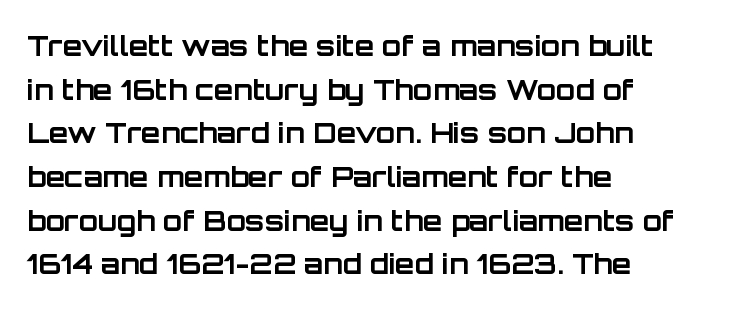
{"serif": "no", "italic": "no", "bold": "yes", "weight": "bold", "width": "normal", "stroke_contrast": "low", "x_height": "large", "monospaced": "no", "underline": "no", "align": "left", "line_spacing": "normal", "line_spacing_ratio": 1.56, "letter_spacing": "normal", "letter_spacing_em": 0.0, "glyph_px": 28}
